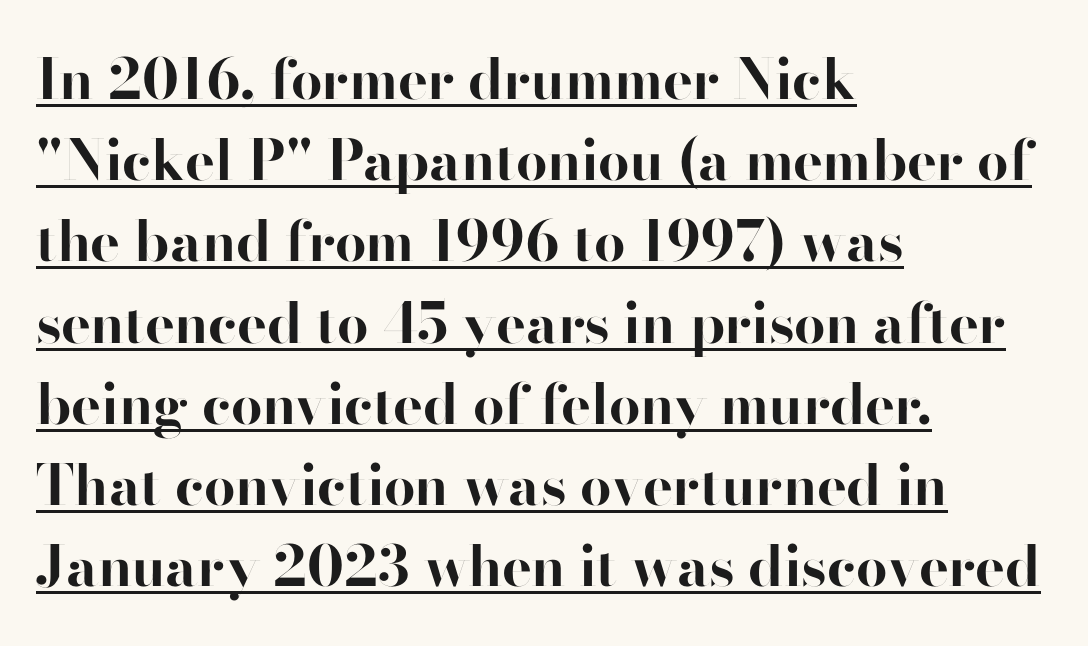
Q: Is the text bold? A: Yes.
Q: Is the text italic (slanted)? A: No, it is upright.
Q: Is the typeface a serif or a sans-serif typeface? A: Sans-serif.
Q: Is the text underlined? A: Yes.
Q: How is the paragraph aligned? A: Left-aligned.
Q: Is the spacing between letters normal or unusually wide? A: Normal.
Q: Is the spacing between lines tight, normal or loose? A: Normal.
Q: Width (condensed, normal, or wide)? A: Normal.
Q: Stroke contrast? A: High.
Q: x-height? A: Small.
Q: Monospaced? A: No.
